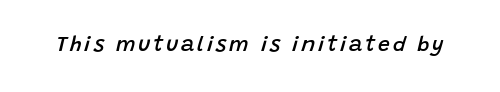
Q: Is the text bold? A: Semi-bold.
Q: Is the text italic (slanted)? A: Yes, it leans right by about 15 degrees.
Q: Is the text underlined? A: No.
